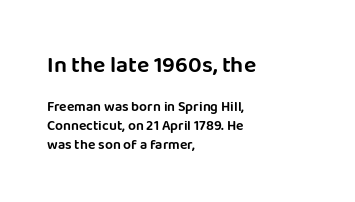
{"italic": "no", "underline": "no", "align": "left", "line_spacing": "normal", "line_spacing_ratio": 1.34, "letter_spacing": "normal", "letter_spacing_em": 0.0, "larger_block": "first", "size_ratio": 1.64, "glyph_px": 23}
